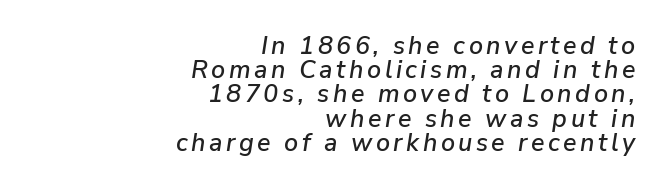
The image shows 25 px text type, italic (leaning right); set right-aligned, tight line spacing (0.97x), not underlined.
